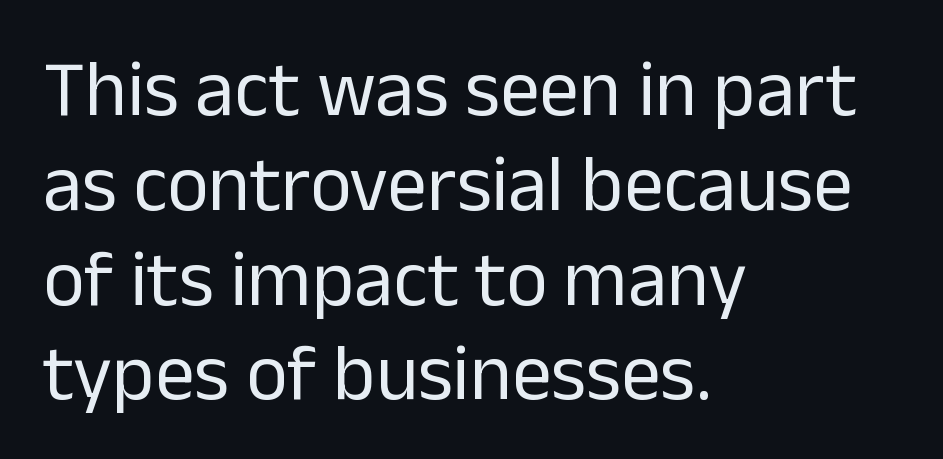
{"serif": "no", "italic": "no", "bold": "no", "weight": "regular", "width": "normal", "stroke_contrast": "low", "x_height": "medium", "monospaced": "no", "underline": "no", "align": "left", "line_spacing_ratio": 1.2, "letter_spacing": "normal", "letter_spacing_em": 0.0, "glyph_px": 79}
